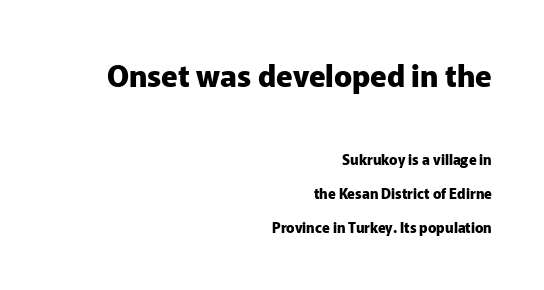
Q: Is the text bold? A: Yes.
Q: Is the text italic (slanted)? A: No, it is upright.
Q: Is the typeface a serif or a sans-serif typeface? A: Sans-serif.
Q: Is the text underlined? A: No.
Q: How is the paragraph aligned? A: Right-aligned.
Q: Is the spacing between letters normal or unusually wide? A: Normal.
Q: Is the spacing between lines tight, normal or loose? A: Loose.
Q: Which block of text is set in a larger size, the first (top) or the second (bottom)? A: The first (top) one.
Q: Width (condensed, normal, or wide)? A: Normal.
Q: Stroke contrast? A: Low.
Q: x-height? A: Medium.
Q: Monospaced? A: No.
